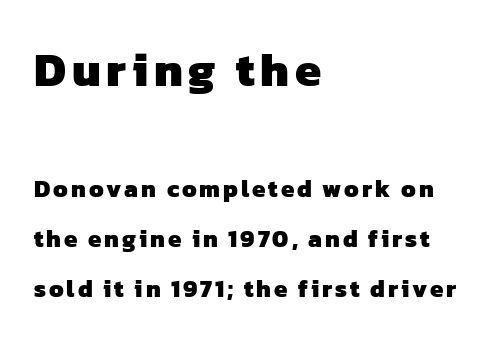
If you measured baseline to baseline, you'd find a long distance. Heavy, bold letterforms. Nobody drew a line under any word here. The rendering shrinks the type as you move from the upper chunk to the lower.
